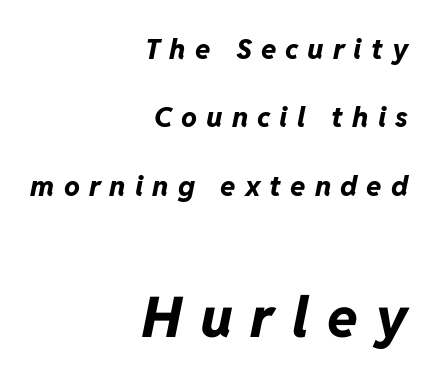
The glyphs look as if they've been sheared to an angle. The text block is weighted toward the right margin, trailing off unevenly leftward. In terms of letterspacing, this is a distinctly airy, spread setting. Heavy, bold letterforms.
